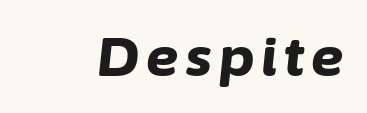
The image shows 55 px bold type, italic (leaning right); set not underlined; low stroke contrast and a medium x-height.
